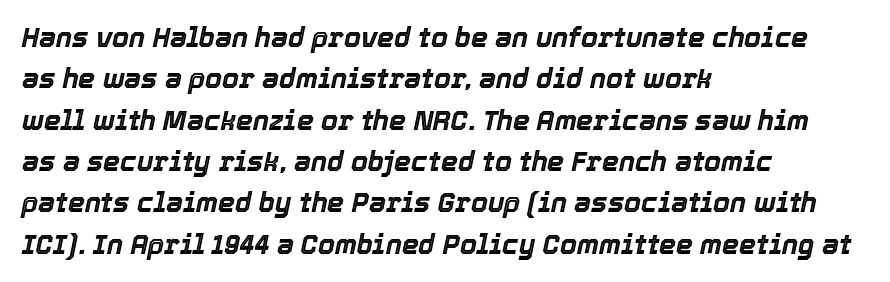
Q: Is the text italic (slanted)? A: Yes, it leans right by about 12 degrees.
Q: Is the text underlined? A: No.
Q: How is the paragraph aligned? A: Left-aligned.
Q: Is the spacing between letters normal or unusually wide? A: Normal.
Q: Is the spacing between lines tight, normal or loose? A: Normal.
